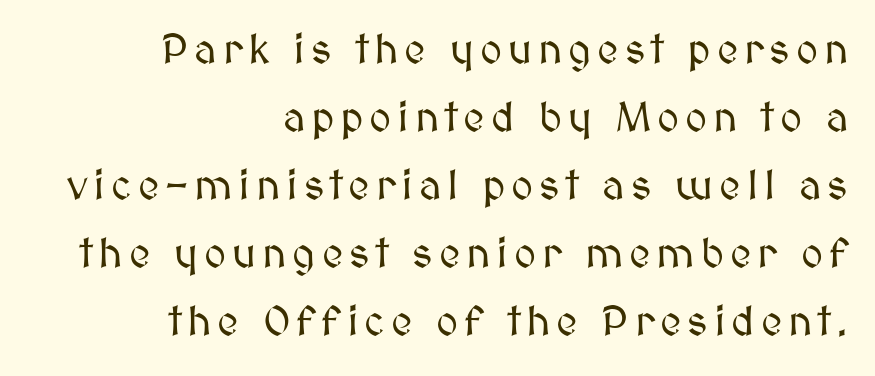
The image shows 42 px text type, upright; set right-aligned, normal line spacing (1.62x), not underlined; medium stroke contrast and a medium x-height.
